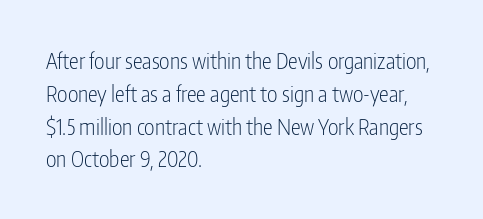
Q: Is the text bold? A: No.
Q: Is the text italic (slanted)? A: No, it is upright.
Q: Is the text underlined? A: No.
Q: How is the paragraph aligned? A: Left-aligned.
Q: Is the spacing between letters normal or unusually wide? A: Normal.
Q: Is the spacing between lines tight, normal or loose? A: Normal.
